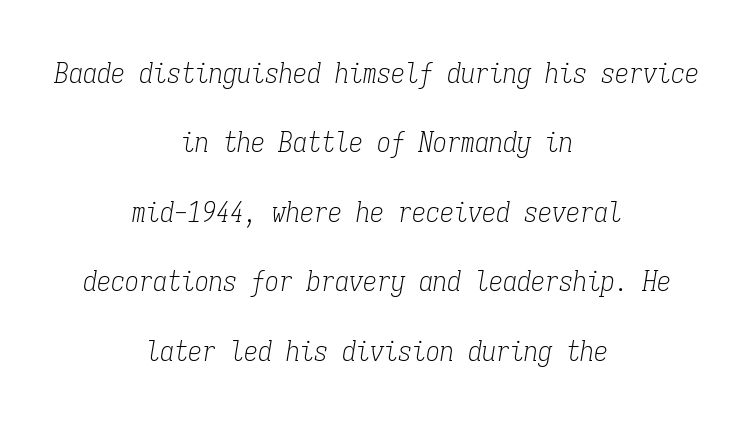
{"serif": "yes", "italic": "yes", "lean": "right", "slant_degrees": 9, "bold": "no", "weight": "light", "width": "condensed", "stroke_contrast": "low", "x_height": "medium", "monospaced": "yes", "underline": "no", "align": "center", "line_spacing": "loose", "line_spacing_ratio": 2.48, "letter_spacing": "normal", "letter_spacing_em": 0.0, "glyph_px": 28}
